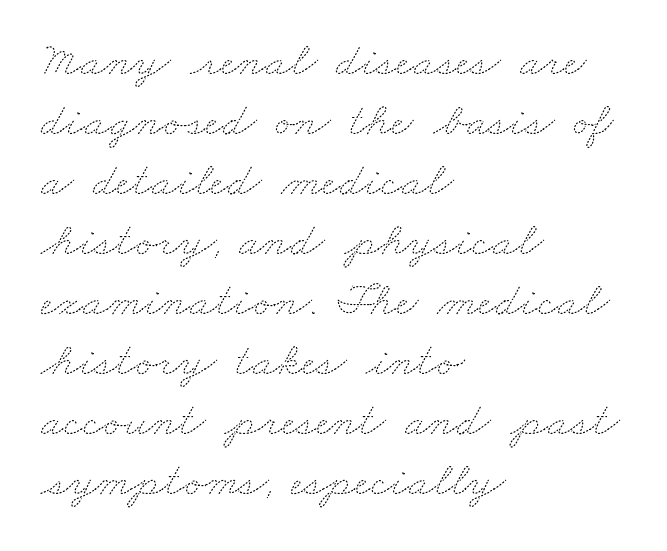
Q: Is the text bold? A: No.
Q: Is the text underlined? A: No.
Q: How is the paragraph aligned? A: Left-aligned.
Q: Is the spacing between letters normal or unusually wide? A: Normal.
Q: Is the spacing between lines tight, normal or loose? A: Normal.
Q: Width (condensed, normal, or wide)? A: Wide.
Q: Stroke contrast? A: Medium.
Q: x-height? A: Small.
Q: Monospaced? A: No.
